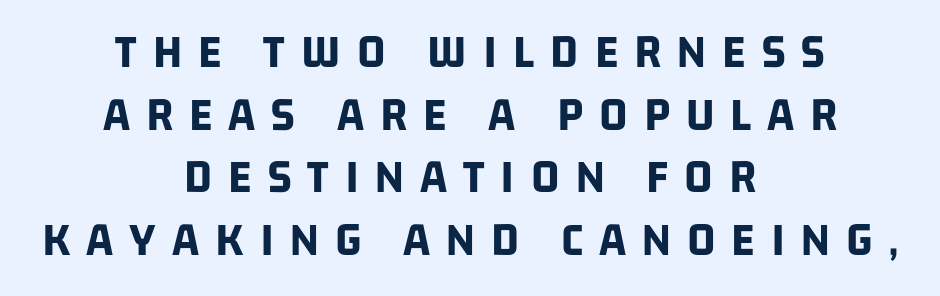
The image shows 49 px bold, condensed sans-serif type; set centered, normal line spacing (1.28x), unusually wide letter spacing (+0.33 em), not underlined; low stroke contrast and a large x-height.
